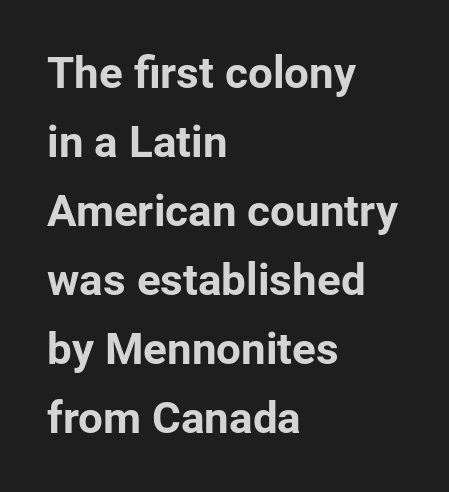
The image shows 44 px bold sans-serif type, upright; set left-aligned, normal line spacing (1.57x), normal letter spacing, not underlined; low stroke contrast and a medium x-height.
